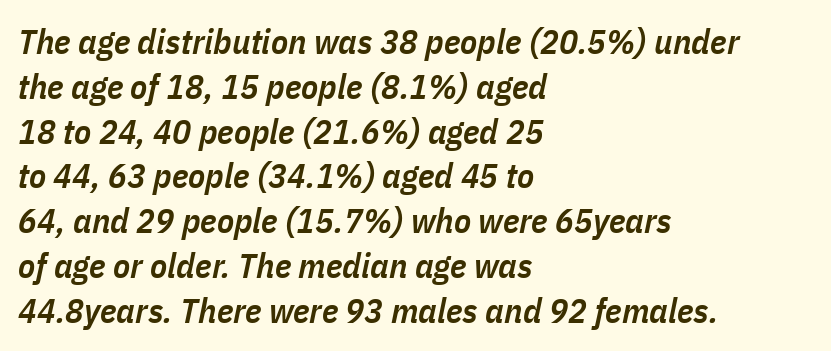
Q: Is the text bold? A: Semi-bold.
Q: Is the text italic (slanted)? A: Yes, it leans right by about 11 degrees.
Q: Is the text underlined? A: No.
Q: How is the paragraph aligned? A: Left-aligned.
Q: Is the spacing between letters normal or unusually wide? A: Normal.
Q: Is the spacing between lines tight, normal or loose? A: Normal.
Q: Width (condensed, normal, or wide)? A: Condensed.
Q: Stroke contrast? A: Low.
Q: x-height? A: Medium.
Q: Monospaced? A: No.
